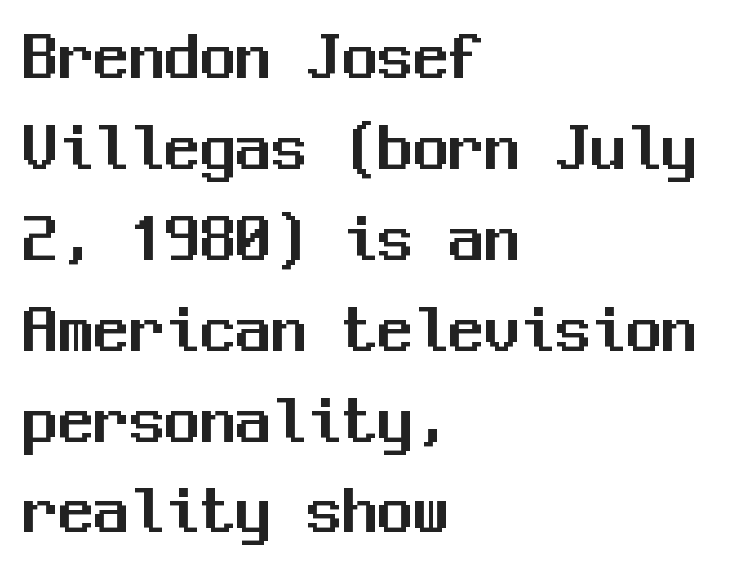
Default kerning and tracking; the words read as compact shapes. Vertical spacing — default. Caption: multi-line text, flush left, ragged right. The designer went with a sans here, leaving each stem footless.
